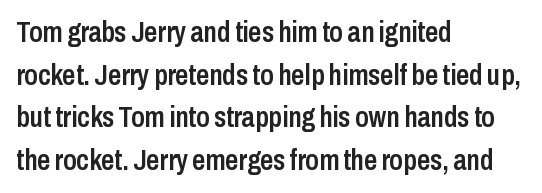
Q: Is the text bold? A: Semi-bold.
Q: Is the text italic (slanted)? A: No, it is upright.
Q: Is the typeface a serif or a sans-serif typeface? A: Sans-serif.
Q: Is the text underlined? A: No.
Q: How is the paragraph aligned? A: Left-aligned.
Q: Is the spacing between letters normal or unusually wide? A: Normal.
Q: Is the spacing between lines tight, normal or loose? A: Normal.
Q: Width (condensed, normal, or wide)? A: Condensed.
Q: Stroke contrast? A: Low.
Q: x-height? A: Medium.
Q: Monospaced? A: No.
